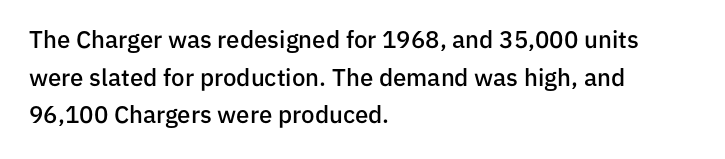
If you drew a ruler down the left edge, every line would touch it. Successive baselines arrive at the customary interval. The passage shown is semibold, sitting just below true bold. Style check: upright.
